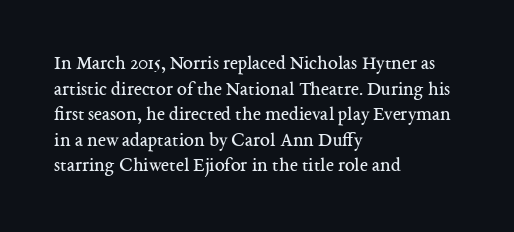
{"italic": "no", "bold": "no", "underline": "no", "align": "left", "line_spacing": "normal", "line_spacing_ratio": 1.28, "letter_spacing": "normal", "letter_spacing_em": 0.0, "glyph_px": 20}
